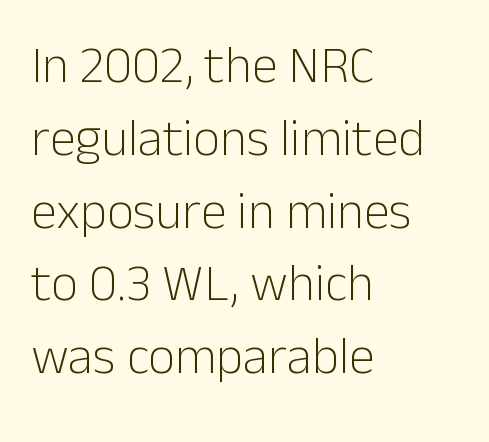
Q: Is the text bold? A: No.
Q: Is the text italic (slanted)? A: No, it is upright.
Q: Is the typeface a serif or a sans-serif typeface? A: Sans-serif.
Q: Is the text underlined? A: No.
Q: How is the paragraph aligned? A: Left-aligned.
Q: Is the spacing between letters normal or unusually wide? A: Normal.
Q: Is the spacing between lines tight, normal or loose? A: Normal.
Q: Width (condensed, normal, or wide)? A: Normal.
Q: Stroke contrast? A: Low.
Q: x-height? A: Medium.
Q: Monospaced? A: No.
